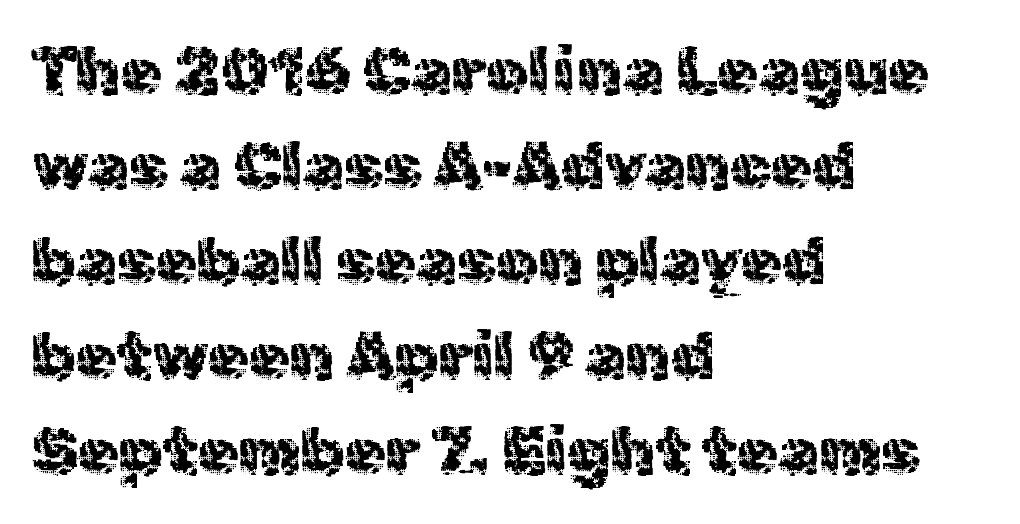
The image shows 66 px regular-weight sans-serif type, upright; set left-aligned, normal line spacing (1.44x), normal letter spacing, not underlined; a medium x-height.
